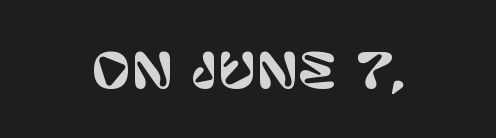
Q: Is the text italic (slanted)? A: Yes.
Q: Is the typeface a serif or a sans-serif typeface? A: Sans-serif.
Q: Is the text underlined? A: No.
Q: Is the spacing between letters normal or unusually wide? A: Normal.
Q: Width (condensed, normal, or wide)? A: Normal.
Q: Stroke contrast? A: Low.
Q: x-height? A: Large.
Q: Monospaced? A: No.
